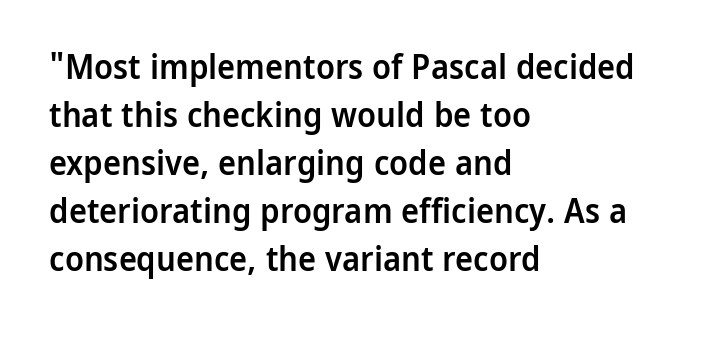
Bold? Not quite — semibold, heavier than regular but stopping short. Regular leading. Type style note: lacks serifs. One-word summary of the alignment: left. Think of a printed novel: that variable character pitch is what you see here. Decoration check: the copy has no underline.
